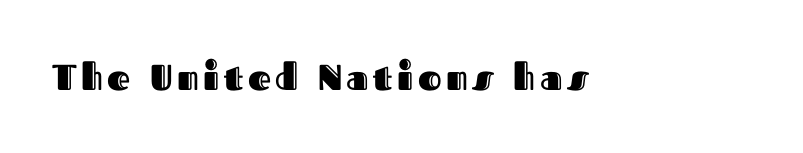
{"italic": "no", "width": "normal", "x_height": "medium", "monospaced": "no", "underline": "no", "glyph_px": 36}
